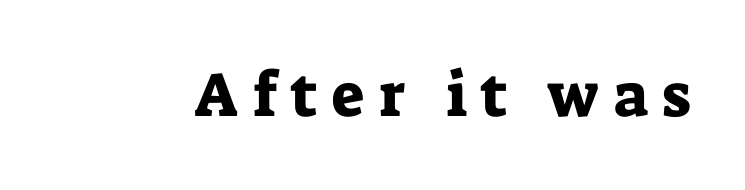
The image shows 62 px serif type, upright; set unusually wide letter spacing (+0.23 em), not underlined; low stroke contrast and a medium x-height.
